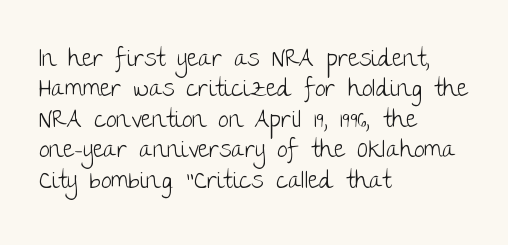
{"italic": "no", "bold": "no", "underline": "no", "align": "left", "line_spacing": "normal", "line_spacing_ratio": 1.27, "letter_spacing": "normal", "letter_spacing_em": 0.0, "glyph_px": 24}
